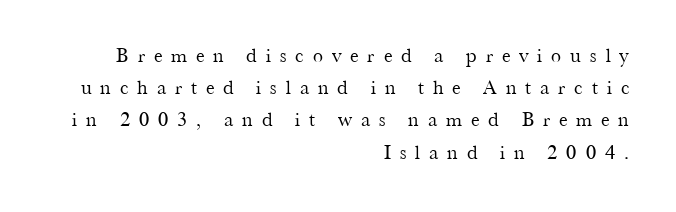
The words here are not underlined. Regarding leading, the lines here are spaced in the standard way. The passage shown has open, widely tracked lettering throughout. Stroke mass is kept to a normal reading level or below.
